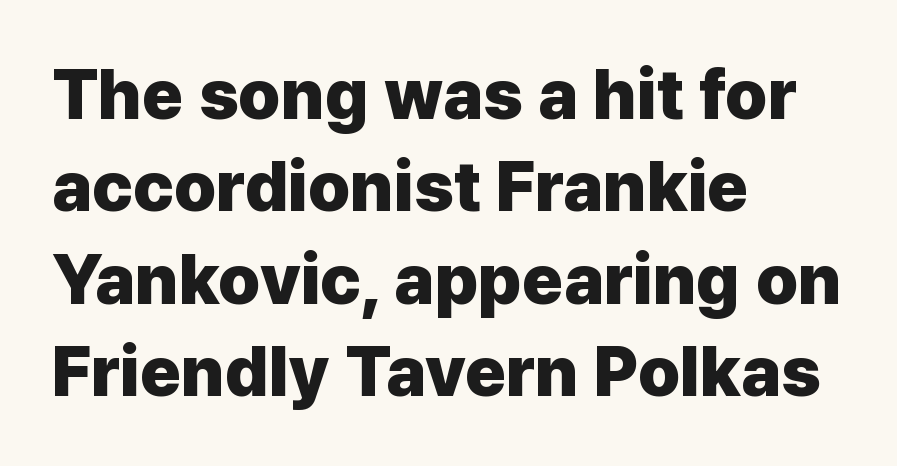
{"serif": "no", "italic": "no", "bold": "yes", "weight": "heavy", "width": "normal", "stroke_contrast": "low", "x_height": "medium", "monospaced": "no", "underline": "no", "align": "left", "line_spacing": "normal", "line_spacing_ratio": 1.32, "letter_spacing": "normal", "letter_spacing_em": 0.0, "glyph_px": 70}
